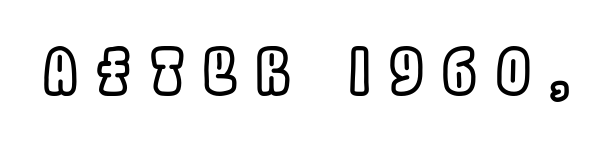
A typesetter would call this proportional, since set widths differ per character. Letter spacing: wide. Beneath every word, the page is bare. You can tell it's not italic because the verticals are truly vertical.
